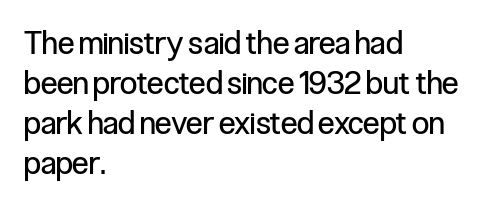
The line-height multiplier appears to be the usual default. Typeset ragged right — the left edge is the straight one. A bare baseline throughout the passage. A typesetter would call this zero additional tracking. The letters advance in unequal steps, a hallmark of proportional type.
